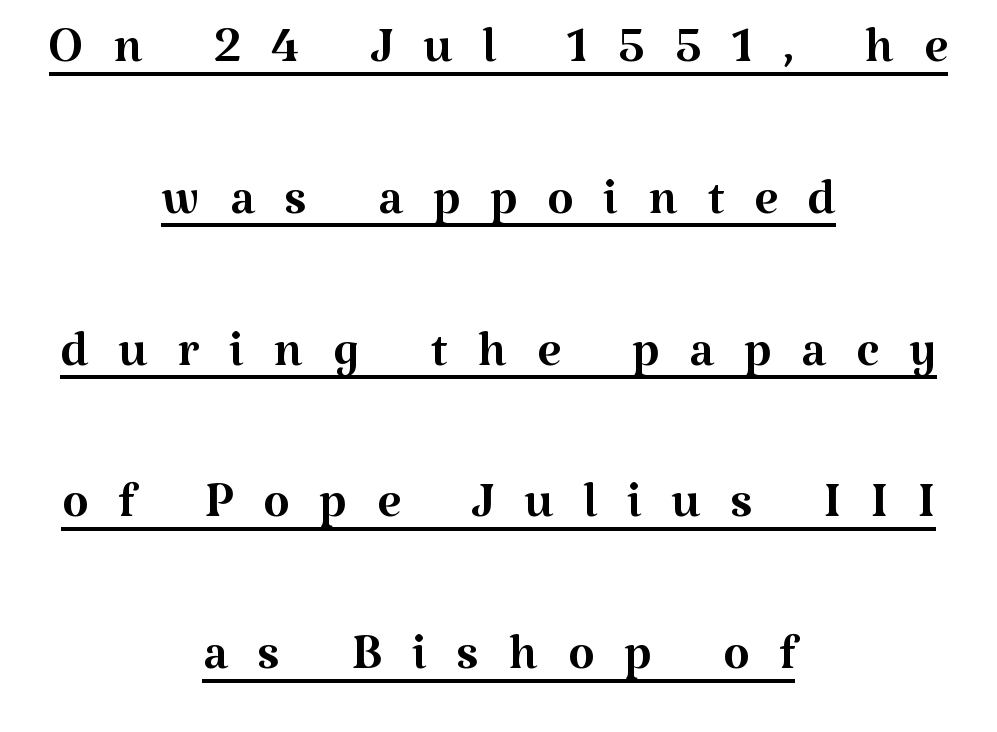
Where is the straight margin? There isn't one; the lines are centered. The vertical gap from one line to the next is large. Check where the strokes stop: tiny serifs finish them off. The passage shown is not bold in any degree. Posture: straight, roman, zero tilt. The letters are spread apart with noticeably loose tracking.
